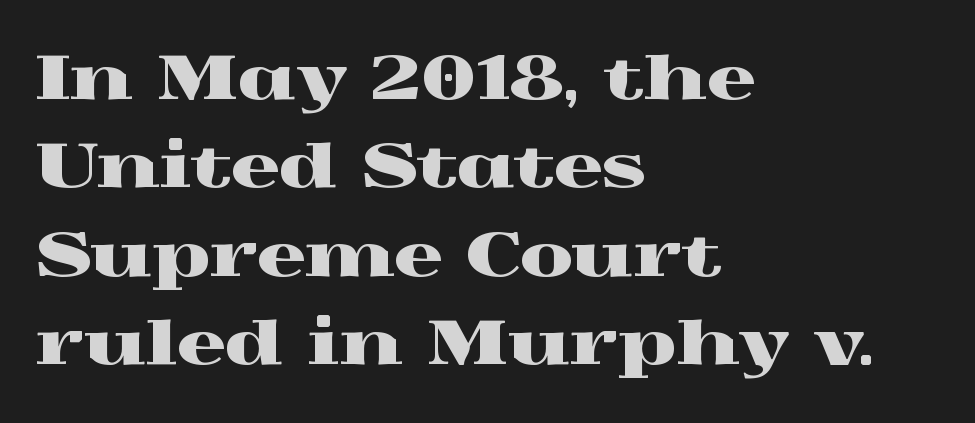
{"serif": "yes", "italic": "no", "width": "wide", "x_height": "medium", "monospaced": "no", "underline": "no", "align": "left", "line_spacing": "normal", "line_spacing_ratio": 1.45, "letter_spacing": "normal", "letter_spacing_em": 0.0, "glyph_px": 61}
